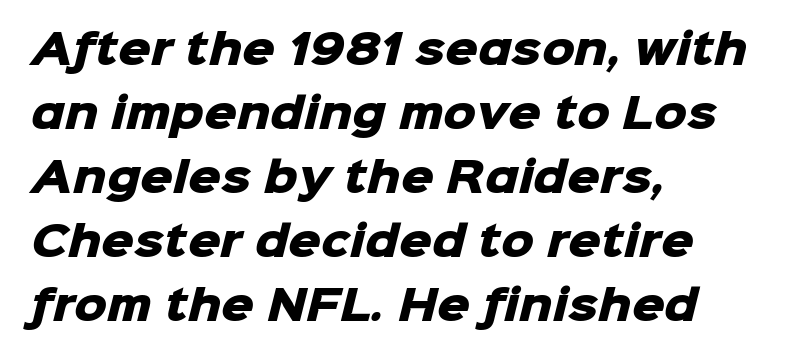
Q: Is the text bold? A: Yes.
Q: Is the typeface a serif or a sans-serif typeface? A: Sans-serif.
Q: Is the text underlined? A: No.
Q: How is the paragraph aligned? A: Left-aligned.
Q: Is the spacing between letters normal or unusually wide? A: Normal.
Q: Is the spacing between lines tight, normal or loose? A: Normal.
Q: Width (condensed, normal, or wide)? A: Normal.
Q: Stroke contrast? A: Low.
Q: x-height? A: Medium.
Q: Monospaced? A: No.
